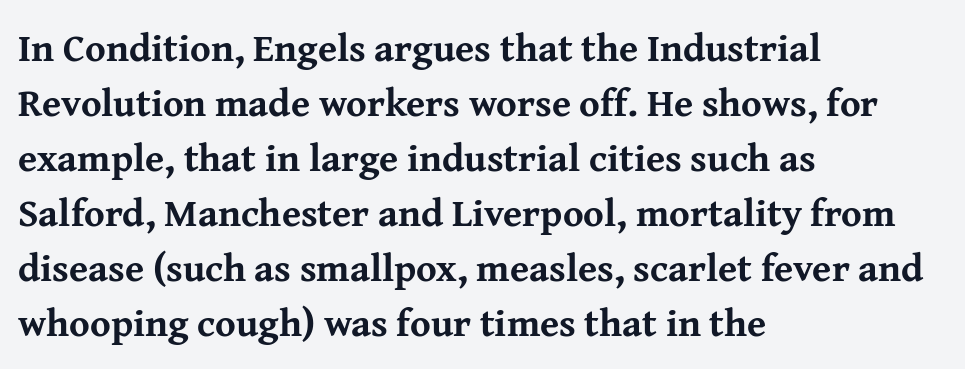
Note: serifs present on the glyphs. Does the copy run flush right? No — it runs flush left. The tracking reads as untouched default to a designer's eye. Varying glyph widths throughout — classic text-font behaviour. The sample has been set heavy, in full bold. The passage shown stacks its lines at a standard gap.
